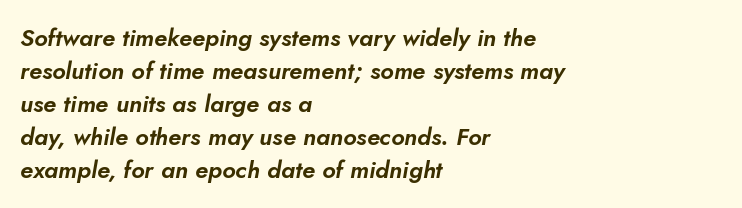
{"italic": "yes", "lean": "right", "slant_degrees": 5, "underline": "no", "align": "left", "line_spacing": "normal", "line_spacing_ratio": 1.38, "letter_spacing": "normal", "letter_spacing_em": 0.0, "glyph_px": 24}
